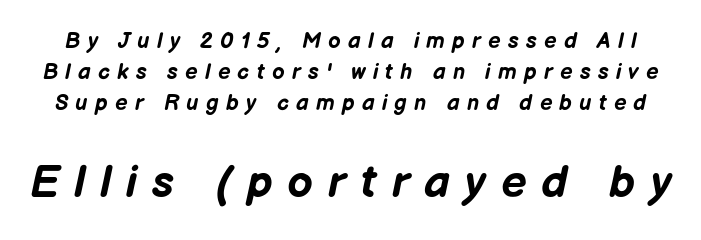
The space between consecutive lines is moderate. It's the slanting kind of type. I'd describe the lettering as bold — thick and assertive. In this sample the second text group is rendered at the bigger scale. Here the designer chose a conventional face with non-uniform glyph widths.
